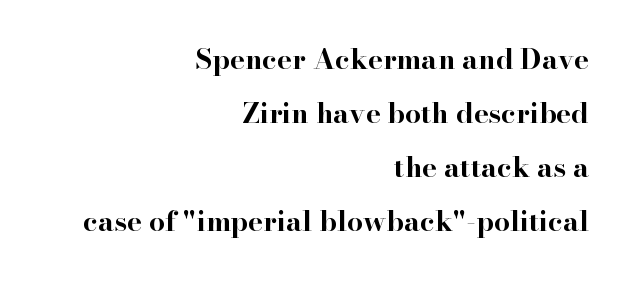
{"serif": "yes", "italic": "no", "bold": "yes", "weight": "bold", "width": "wide", "stroke_contrast": "high", "x_height": "small", "monospaced": "no", "underline": "no", "align": "right", "line_spacing": "loose", "line_spacing_ratio": 1.93, "letter_spacing": "normal", "letter_spacing_em": 0.0, "glyph_px": 28}
